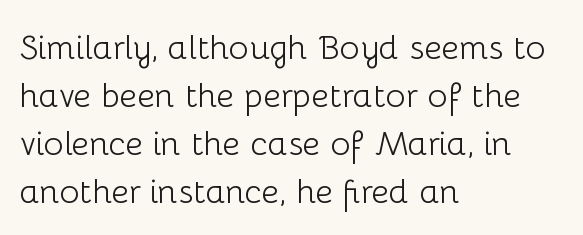
The image shows 34 px light sans-serif type, upright; set left-aligned, normal line spacing (1.41x), normal letter spacing, not underlined; low stroke contrast and a medium x-height.
